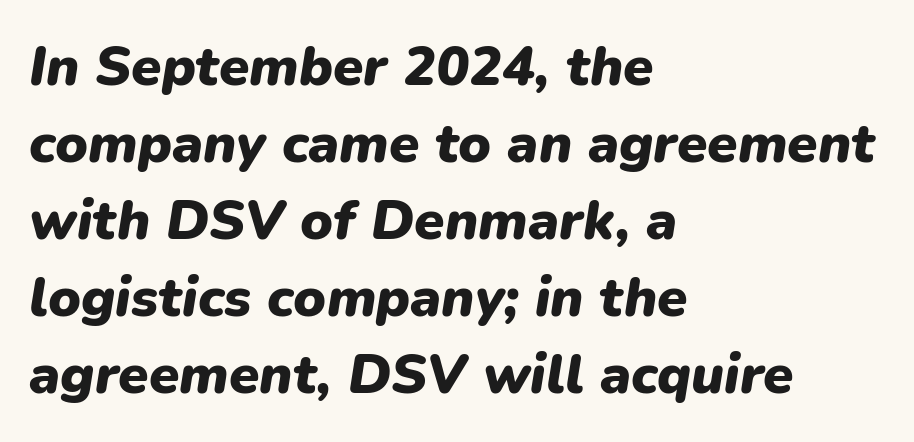
{"italic": "yes", "lean": "right", "slant_degrees": 9, "bold": "yes", "weight": "heavy", "width": "normal", "stroke_contrast": "low", "x_height": "medium", "monospaced": "no", "underline": "no", "align": "left", "line_spacing": "normal", "line_spacing_ratio": 1.4, "letter_spacing": "normal", "letter_spacing_em": 0.0, "glyph_px": 55}
